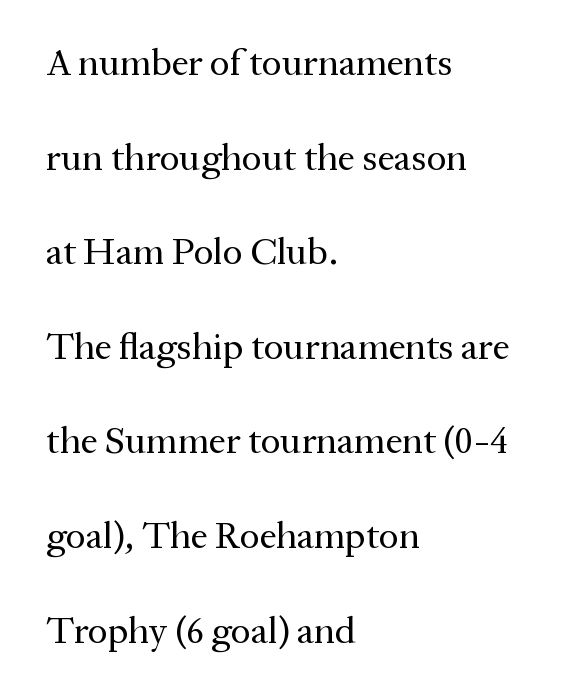
The image shows 38 px regular-weight serif type, upright; set left-aligned, loose line spacing (2.49x), normal letter spacing, not underlined; medium stroke contrast and a medium x-height.
